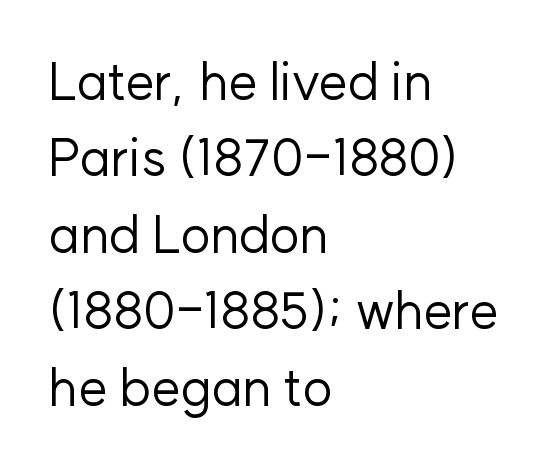
The image shows 52 px regular-weight sans-serif type, upright; set left-aligned, normal line spacing (1.47x), normal letter spacing, not underlined; low stroke contrast and a medium x-height.
